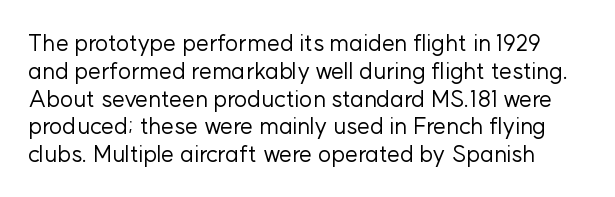
No chunkiness to these letters — they're not bold. A bare baseline throughout the passage. The typography opts for an upright posture over an oblique one. Between one letter and the next there's only the usual sliver of space.
